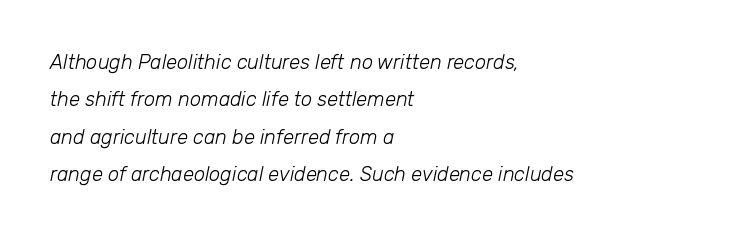
The image shows 20 px text type, italic (leaning right); set left-aligned, line spacing 1.87x, normal letter spacing, not underlined.
